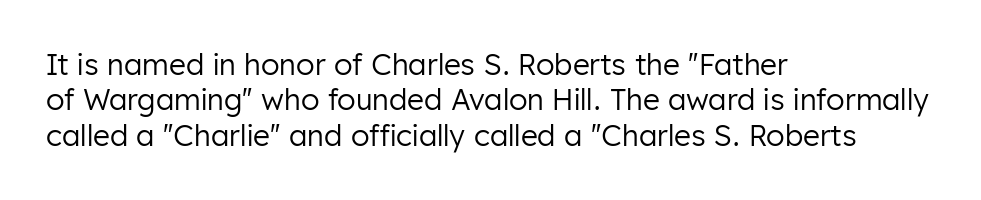
Q: Is the text bold? A: No.
Q: Is the text italic (slanted)? A: No, it is upright.
Q: Is the typeface a serif or a sans-serif typeface? A: Sans-serif.
Q: Is the text underlined? A: No.
Q: How is the paragraph aligned? A: Left-aligned.
Q: Is the spacing between letters normal or unusually wide? A: Normal.
Q: Width (condensed, normal, or wide)? A: Normal.
Q: Stroke contrast? A: Low.
Q: x-height? A: Medium.
Q: Monospaced? A: No.
